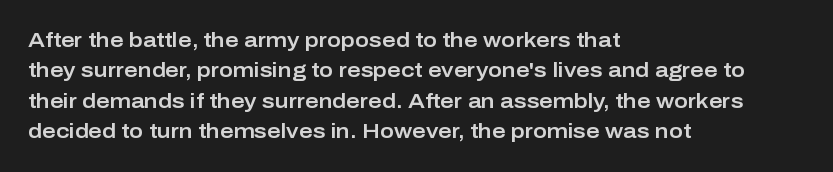
The image shows 21 px text type, upright; set left-aligned, normal line spacing (1.45x), normal letter spacing, not underlined.
